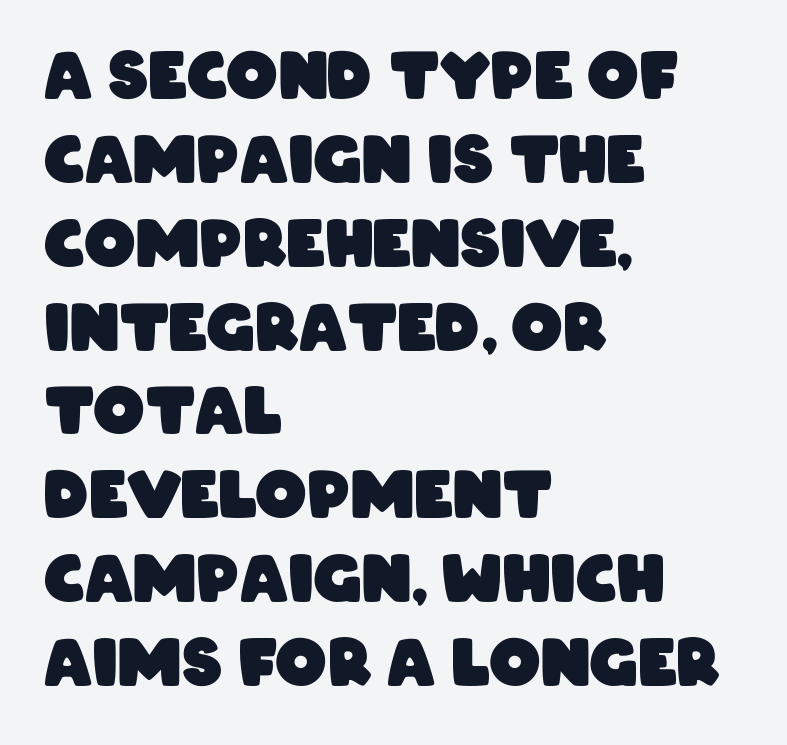
{"serif": "no", "bold": "yes", "weight": "heavy", "width": "condensed", "stroke_contrast": "low", "x_height": "large", "monospaced": "no", "underline": "no", "align": "left", "line_spacing": "normal", "line_spacing_ratio": 1.31, "letter_spacing": "normal", "letter_spacing_em": 0.0, "glyph_px": 64}
